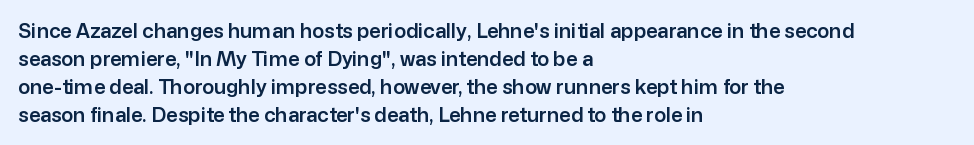
{"italic": "no", "underline": "no", "align": "left", "line_spacing": "normal", "line_spacing_ratio": 1.4, "letter_spacing": "normal", "letter_spacing_em": 0.0, "glyph_px": 20}
